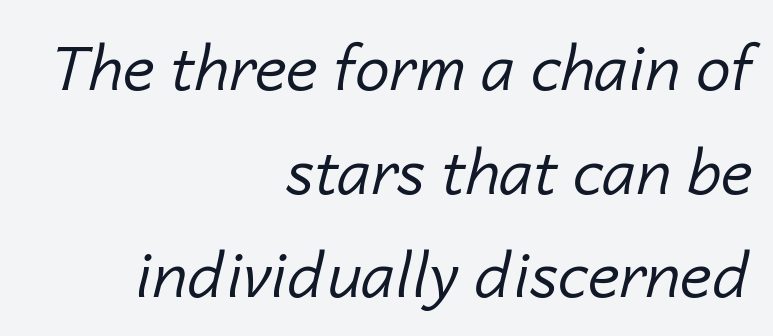
The image shows 62 px regular-weight type, italic (leaning right); set right-aligned, normal line spacing (1.67x), normal letter spacing, not underlined; low stroke contrast and a medium x-height.
